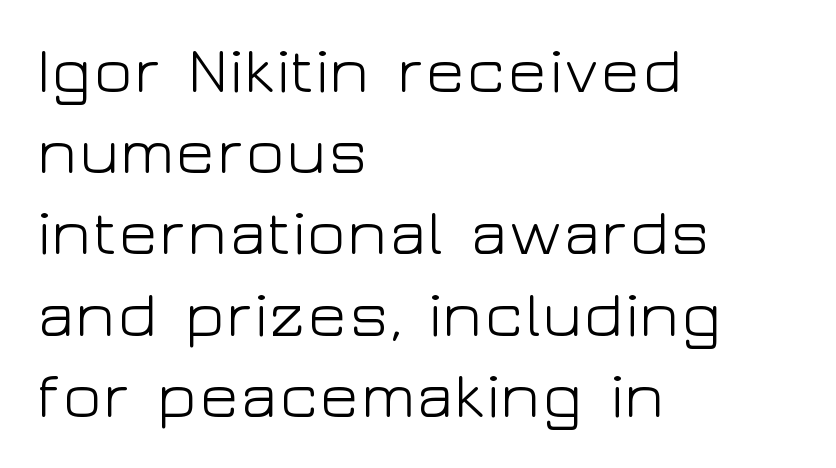
Notice how the passage keeps a crisp vertical edge on the left only. The letters sit at their default tracking, neither squeezed nor spread. The lettering holds an erect, upright posture throughout. The glyphs in this specimen are sans serif.
